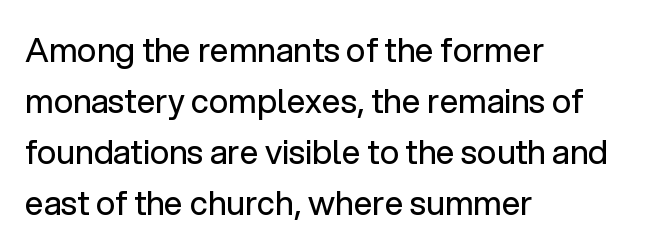
The image shows 33 px regular-weight sans-serif type, upright; set left-aligned, normal line spacing (1.55x), normal letter spacing, not underlined; low stroke contrast and a medium x-height.
